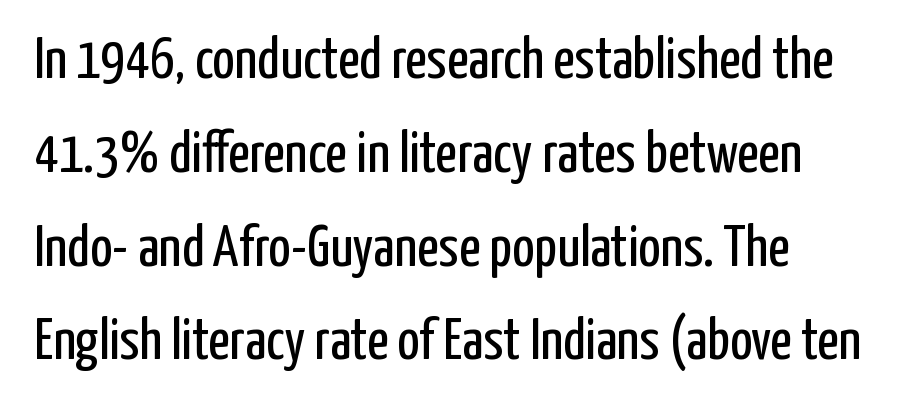
The rendering uses natural spacing where letterforms have individual widths. Each word holds together tightly as a unit, with standard inter-letter gaps. Posture: upright roman. The strokes are not fattened; the text isn't bold.
